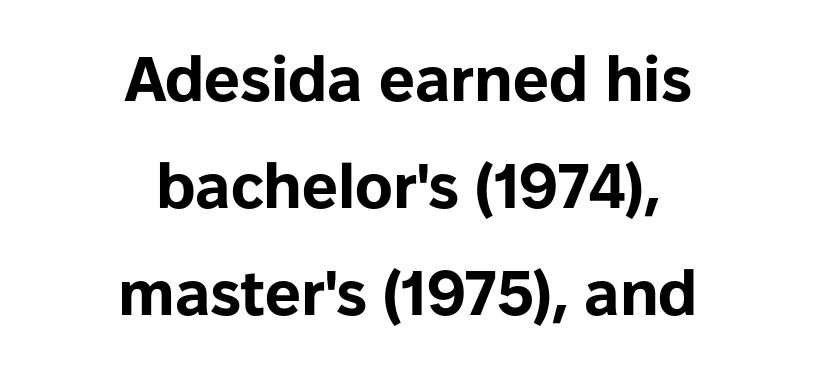
Q: Is the text bold? A: Yes.
Q: Is the text italic (slanted)? A: No, it is upright.
Q: Is the typeface a serif or a sans-serif typeface? A: Sans-serif.
Q: Is the text underlined? A: No.
Q: How is the paragraph aligned? A: Centered.
Q: Is the spacing between letters normal or unusually wide? A: Normal.
Q: Is the spacing between lines tight, normal or loose? A: Normal.
Q: Width (condensed, normal, or wide)? A: Normal.
Q: Stroke contrast? A: Low.
Q: x-height? A: Medium.
Q: Monospaced? A: No.
